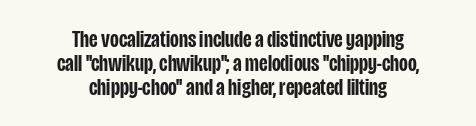
The image shows 24 px text type, upright; set centered, tight line spacing (0.99x), normal letter spacing, not underlined.
